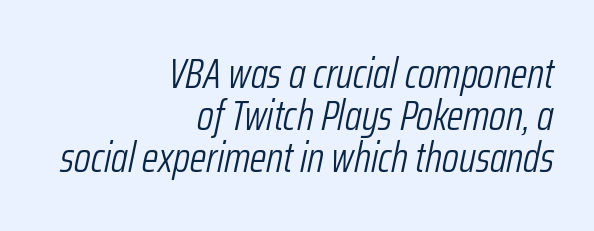
The weight would be labelled regular, book, light, or lighter still. The gap between lines stays unmarked. The lines in this sample share a right terminus and differ only in where they begin. In terms of leading, this rendering errs on the cramped side.
